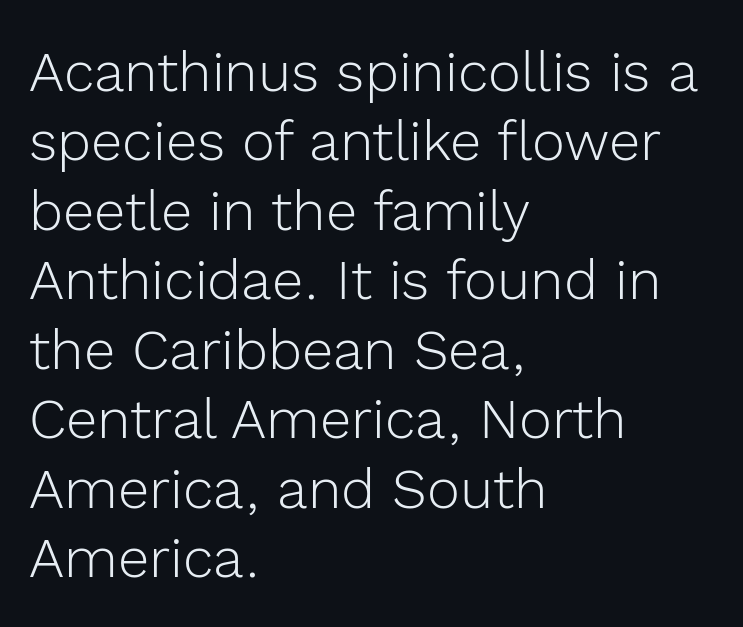
Q: Is the text bold? A: No.
Q: Is the text italic (slanted)? A: No, it is upright.
Q: Is the typeface a serif or a sans-serif typeface? A: Sans-serif.
Q: Is the text underlined? A: No.
Q: How is the paragraph aligned? A: Left-aligned.
Q: Is the spacing between letters normal or unusually wide? A: Normal.
Q: Width (condensed, normal, or wide)? A: Normal.
Q: x-height? A: Medium.
Q: Monospaced? A: No.
